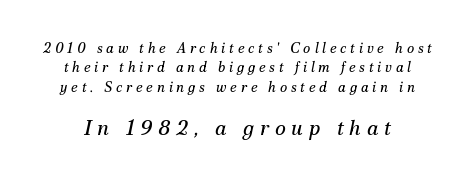
Q: Is the text bold? A: No.
Q: Is the text italic (slanted)? A: Yes, it leans right by about 12 degrees.
Q: Is the text underlined? A: No.
Q: Is the spacing between letters normal or unusually wide? A: Unusually wide.
Q: Is the spacing between lines tight, normal or loose? A: Normal.
Q: Which block of text is set in a larger size, the first (top) or the second (bottom)? A: The second (bottom) one.
